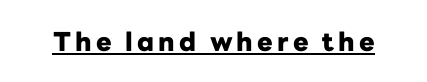
The image shows 26 px bold type, upright; set underlined.
